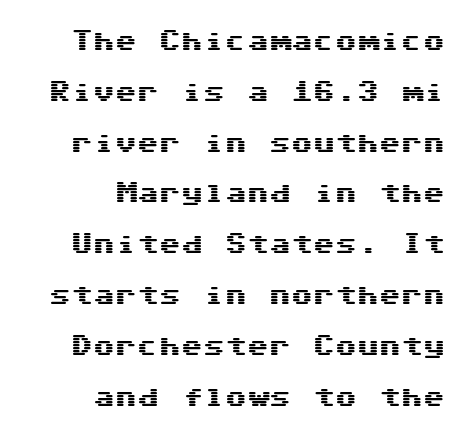
The image shows 22 px text type, upright; set right-aligned, loose line spacing (2.31x), normal letter spacing, not underlined.
